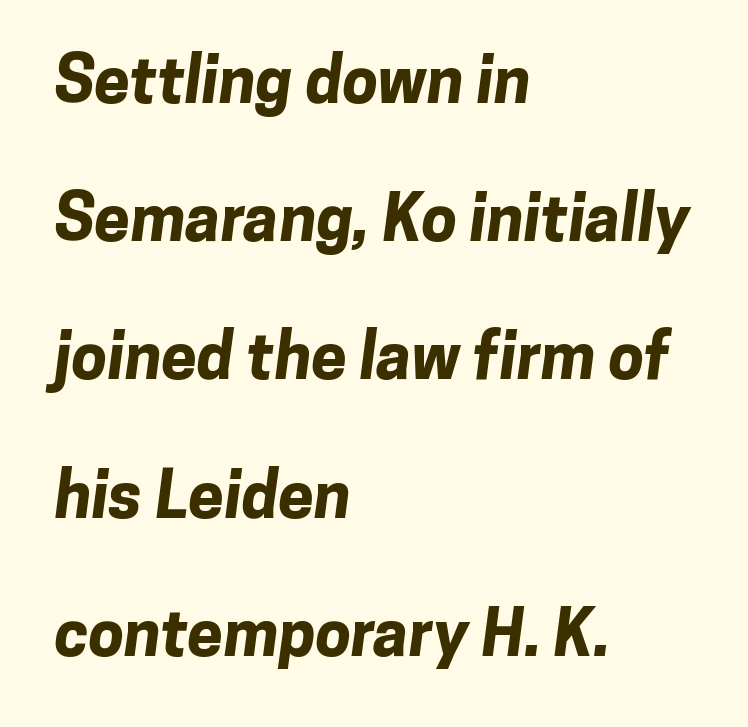
The image shows 64 px bold sans-serif type; set left-aligned, loose line spacing (2.16x), normal letter spacing, not underlined; low stroke contrast and a medium x-height.
